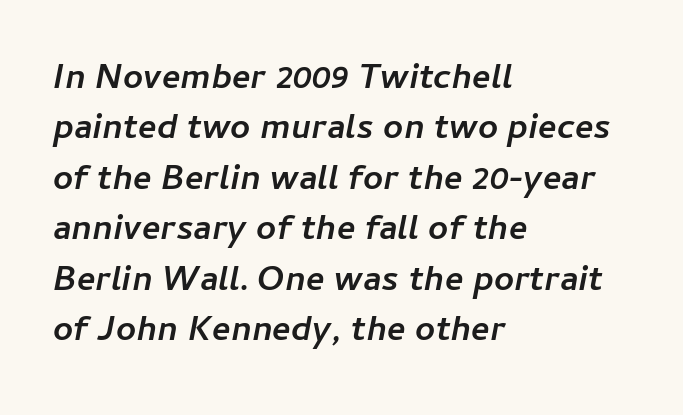
The image shows 35 px semibold type, italic (leaning right); set left-aligned, normal line spacing (1.44x), normal letter spacing, not underlined; low stroke contrast and a medium x-height.
